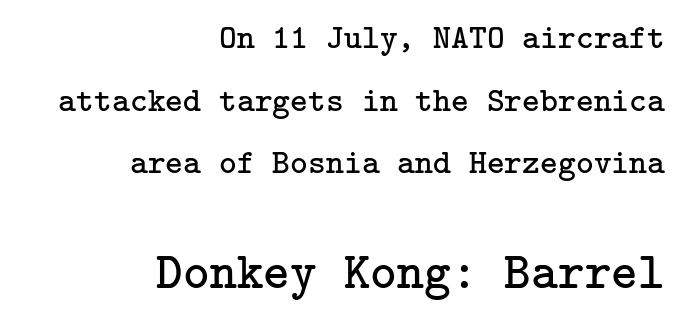
Q: Is the text bold? A: No.
Q: Is the text italic (slanted)? A: No, it is upright.
Q: Is the typeface a serif or a sans-serif typeface? A: Serif.
Q: Is the text underlined? A: No.
Q: How is the paragraph aligned? A: Right-aligned.
Q: Is the spacing between letters normal or unusually wide? A: Normal.
Q: Which block of text is set in a larger size, the first (top) or the second (bottom)? A: The second (bottom) one.
Q: Width (condensed, normal, or wide)? A: Normal.
Q: Stroke contrast? A: Low.
Q: x-height? A: Medium.
